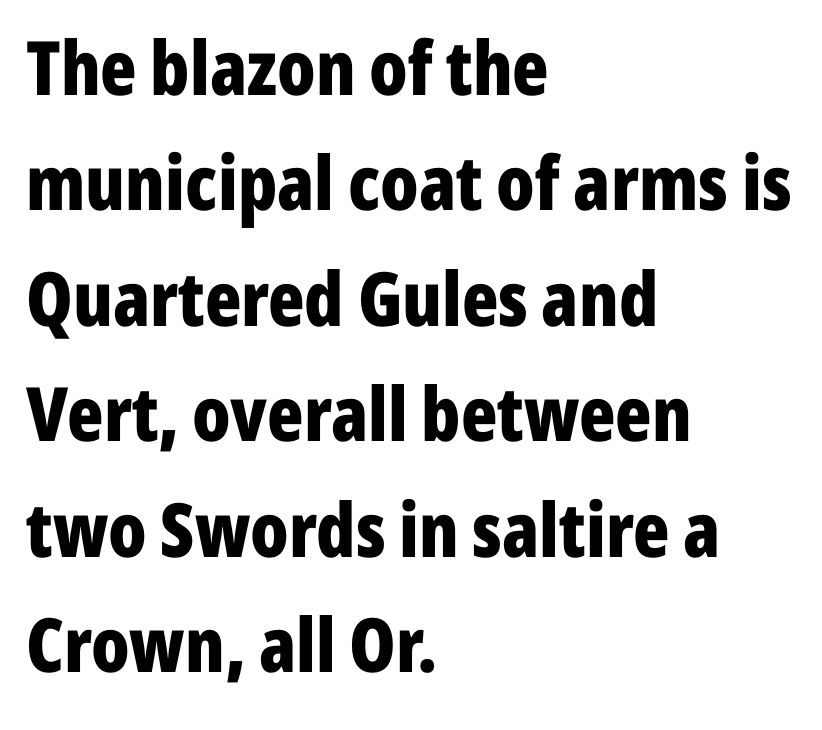
{"serif": "no", "italic": "no", "bold": "yes", "weight": "bold", "width": "condensed", "stroke_contrast": "low", "x_height": "medium", "monospaced": "no", "underline": "no", "align": "left", "line_spacing": "normal", "line_spacing_ratio": 1.54, "letter_spacing": "normal", "letter_spacing_em": 0.0, "glyph_px": 75}
